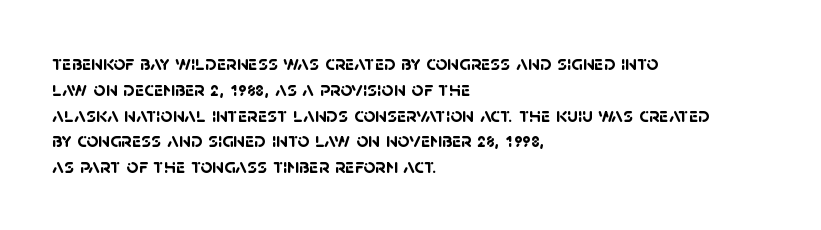
The image shows 21 px bold type; set left-aligned, line spacing 1.23x, normal letter spacing, not underlined.
